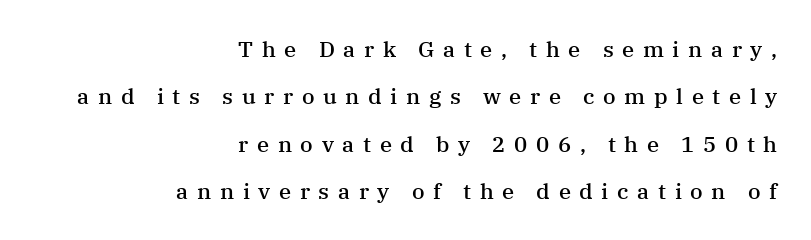
You could only call the tracking loose — the letters float apart. The leading is generous, giving the passage an open texture. Is the block centered? No — it sits flush against the right margin. This is the in-between weight designers call semibold or demi. Check under the words: just untouched page. Italic? Not at all — the glyphs are vertical.
